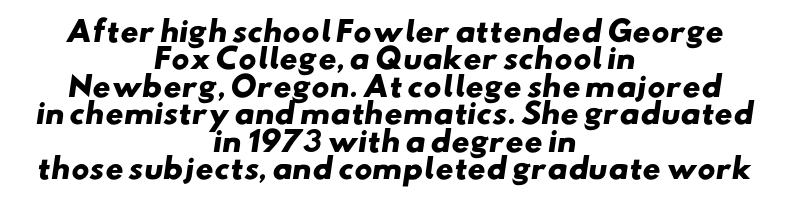
Visually the block forms a symmetrical silhouette, jagged on both flanks. Each new line begins almost immediately beneath the previous one. Font category for this specimen: sans-serif. This sample uses plain, unmodified letter spacing. Think of a printed novel: that variable character pitch is what you see here.
